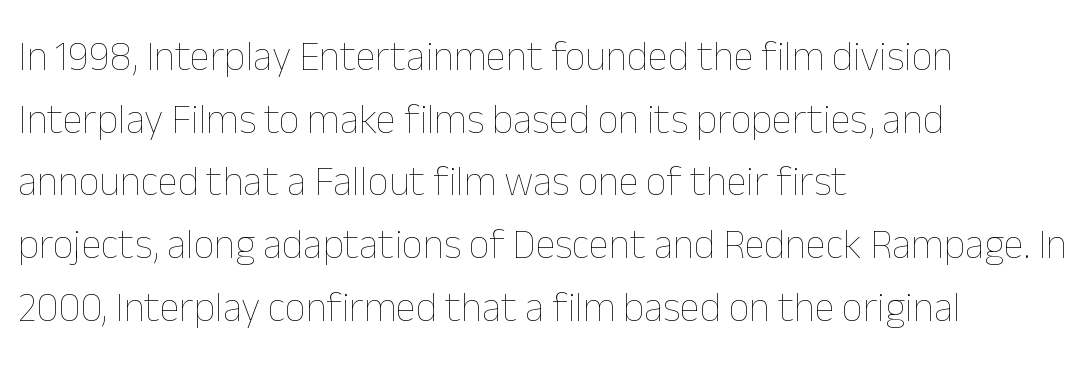
{"italic": "no", "bold": "no", "weight": "thin", "width": "normal", "stroke_contrast": "low", "x_height": "medium", "monospaced": "no", "underline": "no", "align": "left", "line_spacing": "normal", "line_spacing_ratio": 1.53, "letter_spacing": "normal", "letter_spacing_em": 0.0, "glyph_px": 41}
